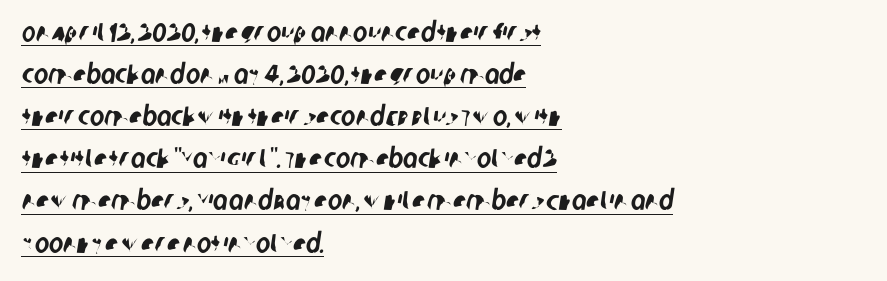
Q: Is the text underlined? A: Yes.
Q: How is the paragraph aligned? A: Left-aligned.
Q: Is the spacing between letters normal or unusually wide? A: Normal.
Q: Is the spacing between lines tight, normal or loose? A: Normal.
